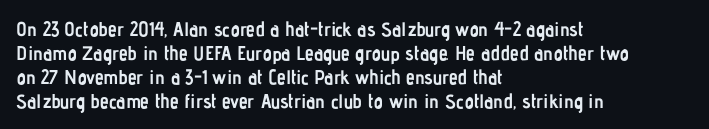
Q: Is the text bold? A: Yes.
Q: Is the text italic (slanted)? A: No, it is upright.
Q: Is the text underlined? A: No.
Q: How is the paragraph aligned? A: Left-aligned.
Q: Is the spacing between letters normal or unusually wide? A: Normal.
